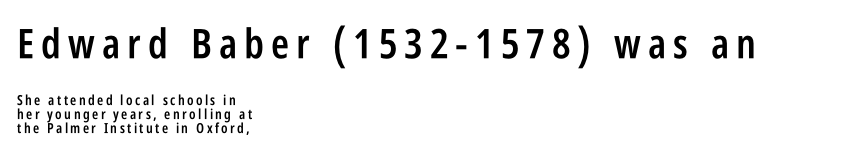
{"serif": "no", "italic": "no", "bold": "semi", "weight": "semibold", "width": "condensed", "stroke_contrast": "low", "x_height": "large", "monospaced": "no", "underline": "no", "align": "left", "line_spacing": "tight", "line_spacing_ratio": 1.01, "larger_block": "first", "size_ratio": 2.93, "glyph_px": 41}
